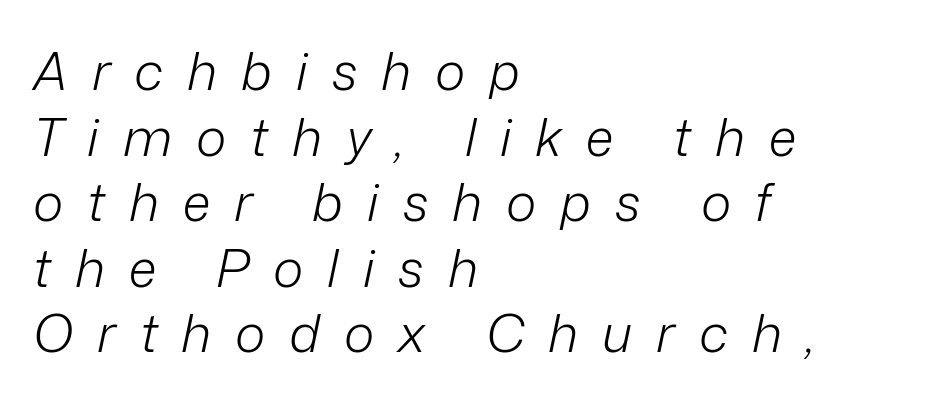
The image shows 52 px light type, italic (leaning right); set left-aligned, normal line spacing (1.26x), unusually wide letter spacing (+0.46 em), not underlined; low stroke contrast and a medium x-height.
